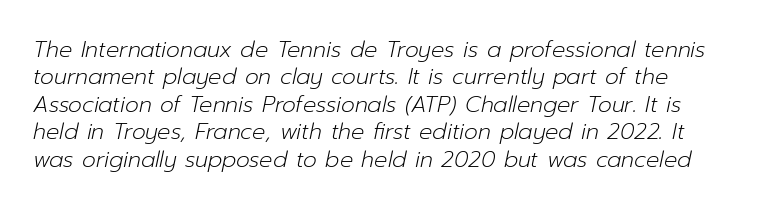
Q: Is the text bold? A: No.
Q: Is the text italic (slanted)? A: Yes, it leans right by about 12 degrees.
Q: Is the text underlined? A: No.
Q: Is the spacing between letters normal or unusually wide? A: Normal.
Q: Is the spacing between lines tight, normal or loose? A: Normal.
